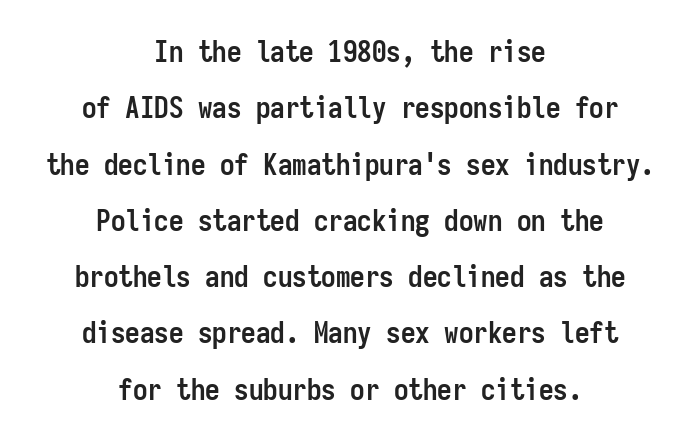
What's the leading like? Stretched, with rows far apart. Examine the stroke ends and you'll find no serifs. Every character here occupies the same horizontal width, giving the sample a typewriter-like rhythm. How heavy is the stroke? Heavy — this is a bold.
